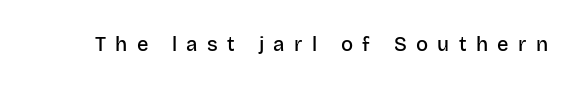
Q: Is the text bold? A: Semi-bold.
Q: Is the text italic (slanted)? A: No, it is upright.
Q: Is the text underlined? A: No.
Q: Is the spacing between letters normal or unusually wide? A: Unusually wide.
